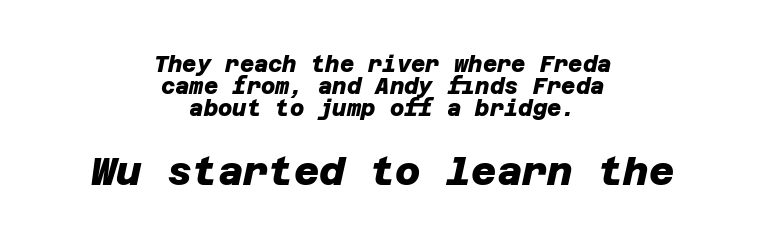
Q: Is the text bold? A: Yes.
Q: Is the typeface a serif or a sans-serif typeface? A: Sans-serif.
Q: Is the text underlined? A: No.
Q: How is the paragraph aligned? A: Centered.
Q: Is the spacing between letters normal or unusually wide? A: Normal.
Q: Is the spacing between lines tight, normal or loose? A: Tight.
Q: Which block of text is set in a larger size, the first (top) or the second (bottom)? A: The second (bottom) one.
Q: Width (condensed, normal, or wide)? A: Normal.
Q: Stroke contrast? A: Low.
Q: x-height? A: Large.
